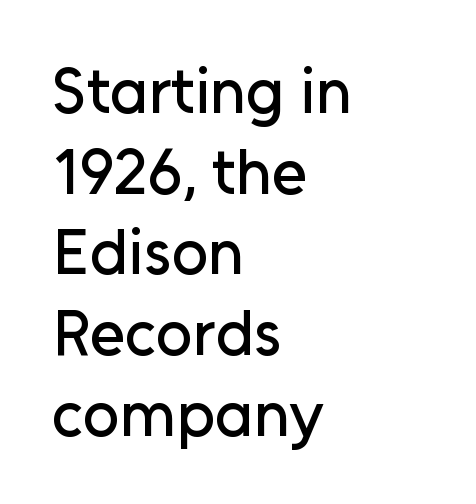
{"serif": "no", "italic": "no", "width": "normal", "stroke_contrast": "low", "x_height": "medium", "monospaced": "no", "underline": "no", "align": "left", "line_spacing": "normal", "line_spacing_ratio": 1.26, "letter_spacing": "normal", "letter_spacing_em": 0.0, "glyph_px": 64}
